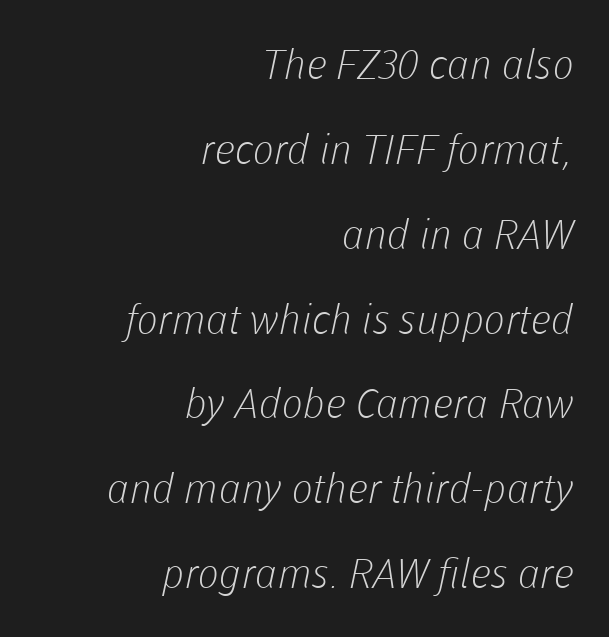
The typeface chosen for these lines omits serifs. The specimen omits any rule beneath the text block's lines. The font is comparable to plain body text, perhaps lighter. In terms of leading, this rendering errs on the spacious side.
